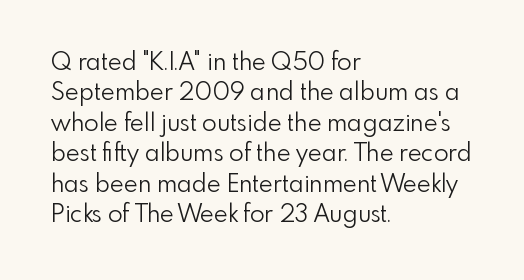
Q: Is the text bold? A: No.
Q: Is the text italic (slanted)? A: No, it is upright.
Q: Is the text underlined? A: No.
Q: How is the paragraph aligned? A: Left-aligned.
Q: Is the spacing between letters normal or unusually wide? A: Normal.
Q: Is the spacing between lines tight, normal or loose? A: Normal.
